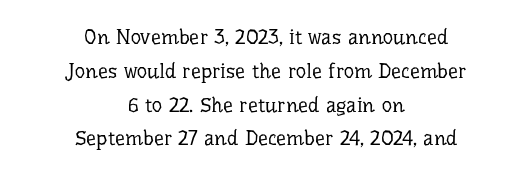
Standard letterfit; no display-style spreading of the glyphs. This rendering features lettering with no underline. Honestly, the row spacing looks completely unremarkable. Is the block centered? Yes — each line is placed symmetrically about the middle.
